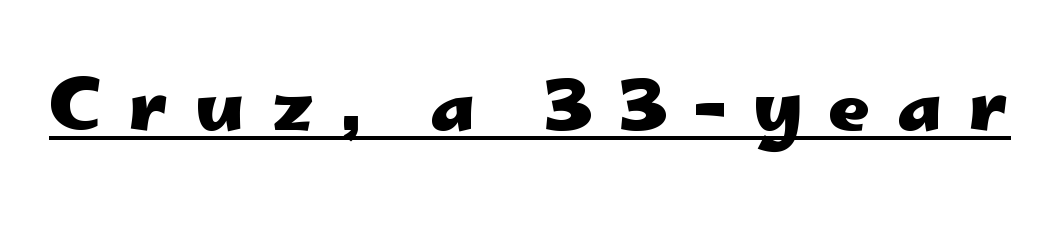
{"serif": "no", "italic": "no", "bold": "yes", "weight": "heavy", "width": "wide", "stroke_contrast": "low", "x_height": "small", "monospaced": "no", "underline": "yes", "letter_spacing": "wide", "letter_spacing_em": 0.36, "glyph_px": 73}
